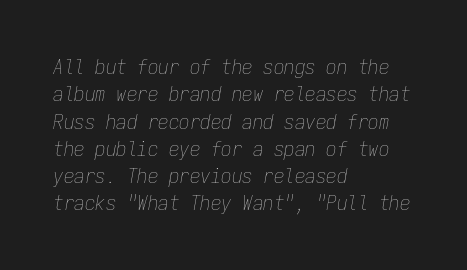
The type is set solid horizontally, with unmodified tracking. Type without underlining. A classic flush-left, rag-right setting is used for this passage. Honestly, the row spacing looks completely unremarkable. Compared with a typical body face, this is equally light or lighter still. There's an unmistakable incline to the writing here.
